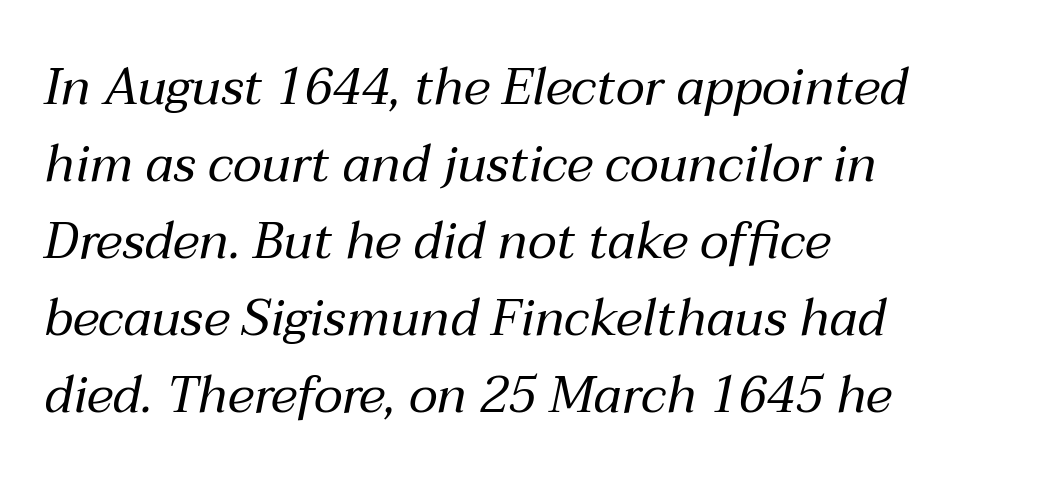
Caption: standard tracking, unaltered. Weight: in the light-to-regular range. Think of a printed novel: that variable character pitch is what you see here. Regular leading. Visually the block forms a straight wall on the left and a jagged coastline on the right.
